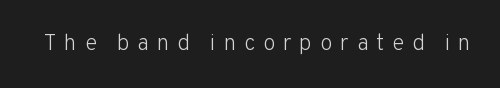
The image shows 23 px text type, upright; set unusually wide letter spacing (+0.33 em), not underlined.
